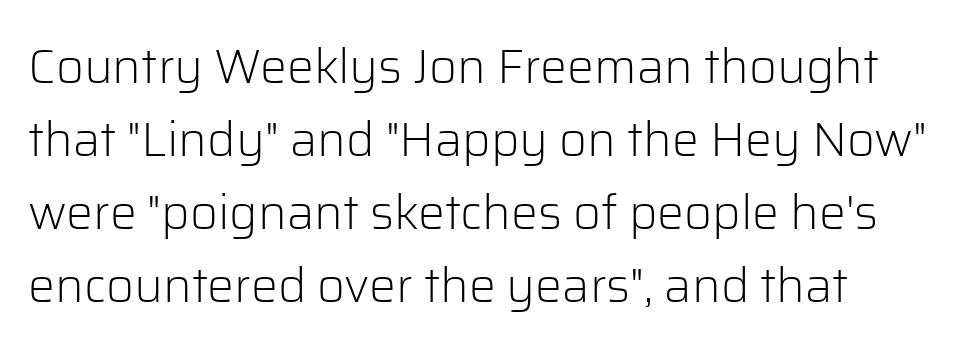
If you drew a line through each stem, it would be perfectly vertical. Is this a fixed-width face? No — the glyphs have proportional, varying widths. Line spacing here is normal. The words here are not underlined. Horizontally, the lines are justified to the leading edge only. You can tell from the bare stems that sans-serif type was used.
